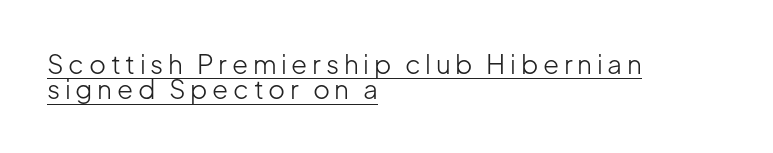
Summary of vertical rhythm: compact, with narrow interline spacing. Bold? No — there's no thickening of the strokes. Posture: upright roman. The compositor pushed each line to the left boundary. Emphasis is given by a line drawn under the lettering.
